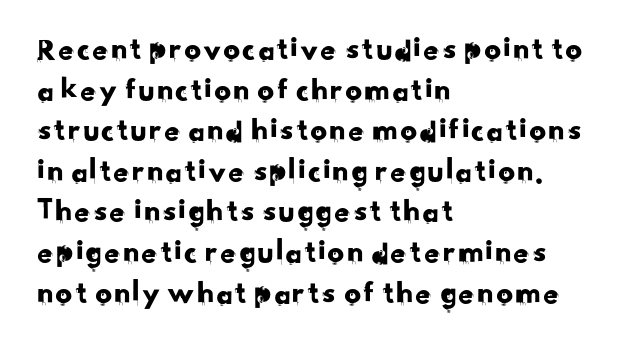
Q: Is the typeface a serif or a sans-serif typeface? A: Sans-serif.
Q: Is the text underlined? A: No.
Q: How is the paragraph aligned? A: Left-aligned.
Q: Is the spacing between letters normal or unusually wide? A: Normal.
Q: Width (condensed, normal, or wide)? A: Normal.
Q: Stroke contrast? A: Low.
Q: x-height? A: Small.
Q: Monospaced? A: No.
